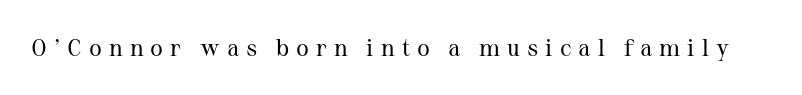
{"italic": "no", "bold": "no", "underline": "no", "letter_spacing": "wide", "letter_spacing_em": 0.29, "glyph_px": 24}
